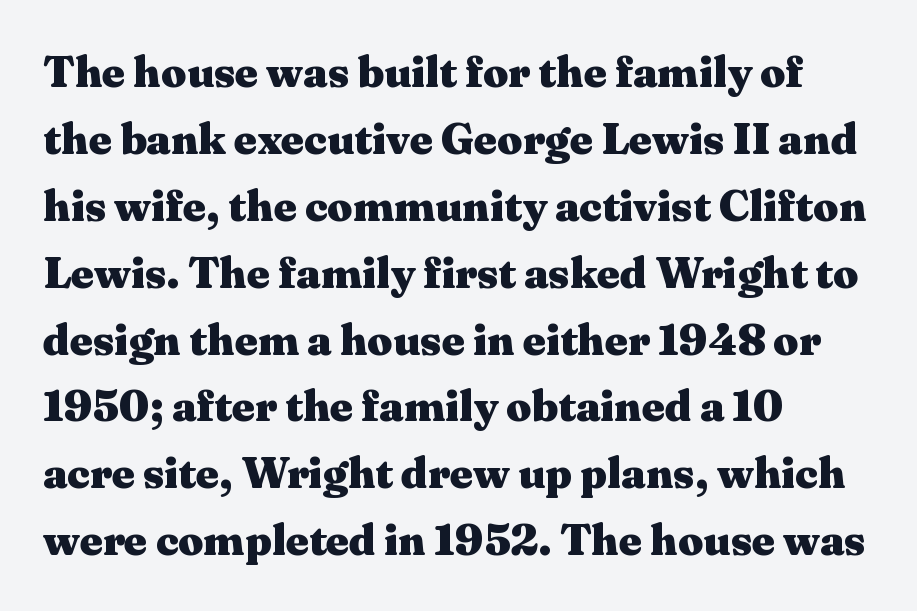
Q: Is the text bold? A: Yes.
Q: Is the text italic (slanted)? A: No, it is upright.
Q: Is the typeface a serif or a sans-serif typeface? A: Serif.
Q: Is the text underlined? A: No.
Q: How is the paragraph aligned? A: Left-aligned.
Q: Is the spacing between letters normal or unusually wide? A: Normal.
Q: Is the spacing between lines tight, normal or loose? A: Normal.
Q: Width (condensed, normal, or wide)? A: Wide.
Q: Stroke contrast? A: Medium.
Q: x-height? A: Medium.
Q: Monospaced? A: No.
